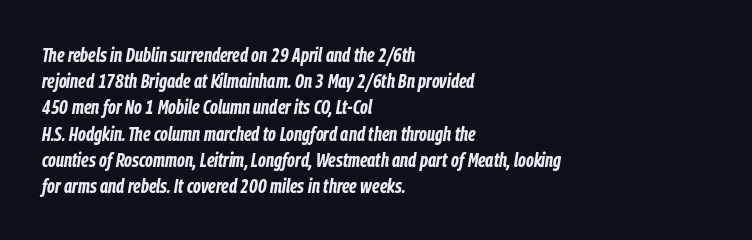
Q: Is the text bold? A: Yes.
Q: Is the text italic (slanted)? A: Yes, it leans right by about 9 degrees.
Q: Is the text underlined? A: No.
Q: How is the paragraph aligned? A: Left-aligned.
Q: Is the spacing between letters normal or unusually wide? A: Normal.
Q: Is the spacing between lines tight, normal or loose? A: Normal.
